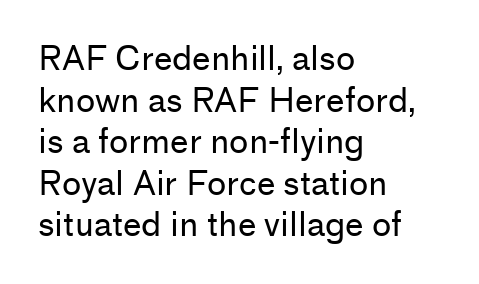
The weight would be labelled regular, book, light, or lighter still. These lines keep a tight, regular rhythm from letter to letter. The rendering uses natural spacing where letterforms have individual widths. A bare baseline throughout the passage. The typesetter chose a ragged-right arrangement here. The font's upright variant was chosen for this text.
